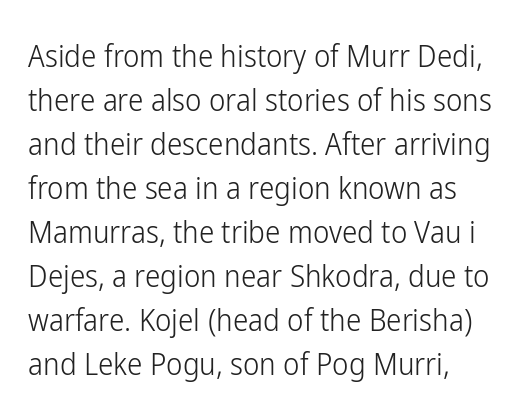
This rendering features lettering with no underline. Regular leading. Classification — sans serif. No italicization has been applied; the sample stays upright.
